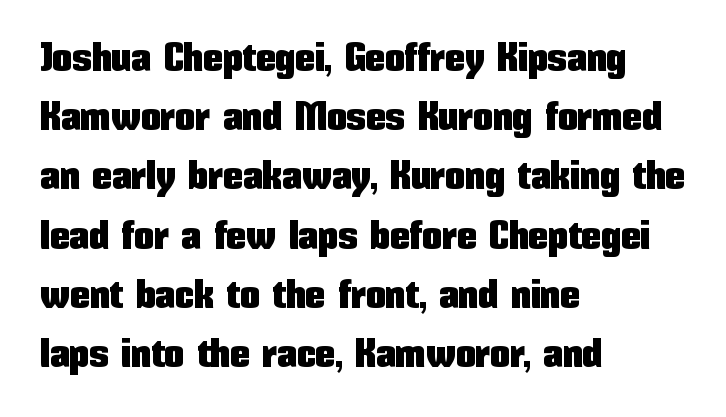
{"serif": "no", "italic": "no", "width": "condensed", "stroke_contrast": "low", "x_height": "medium", "monospaced": "no", "underline": "no", "align": "left", "line_spacing": "normal", "line_spacing_ratio": 1.48, "letter_spacing": "normal", "letter_spacing_em": 0.0, "glyph_px": 40}
